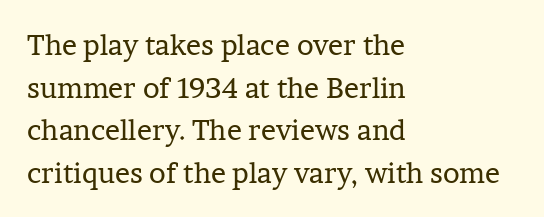
To sum up the face: it has serifs. Looks like regular typesetting: each glyph gets only the width it needs. What stands out about the letter spacing? Nothing — it is the standard amount. Where is the straight margin? On the left. Unlike italic type, these characters show no tilt at all. The rendering uses a moderate line-height, typical for paragraphs.
